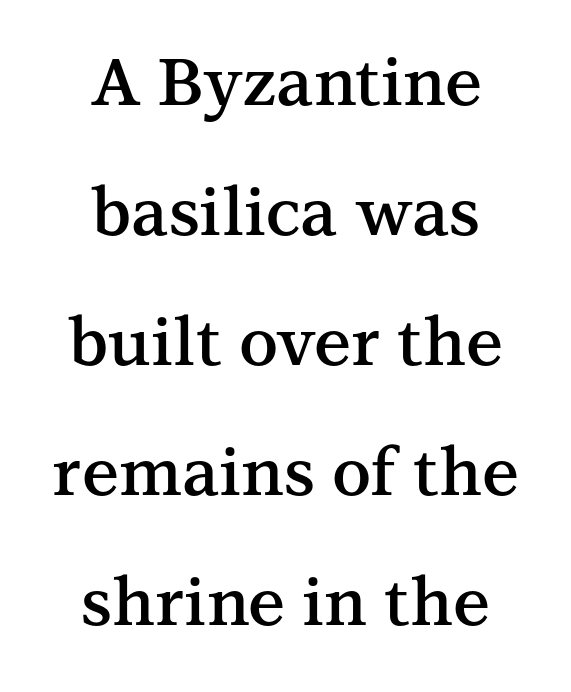
{"serif": "yes", "italic": "no", "bold": "semi", "weight": "semibold", "width": "normal", "stroke_contrast": "medium", "x_height": "medium", "monospaced": "no", "underline": "no", "align": "center", "line_spacing": "loose", "line_spacing_ratio": 1.97, "letter_spacing": "normal", "letter_spacing_em": 0.0, "glyph_px": 66}
